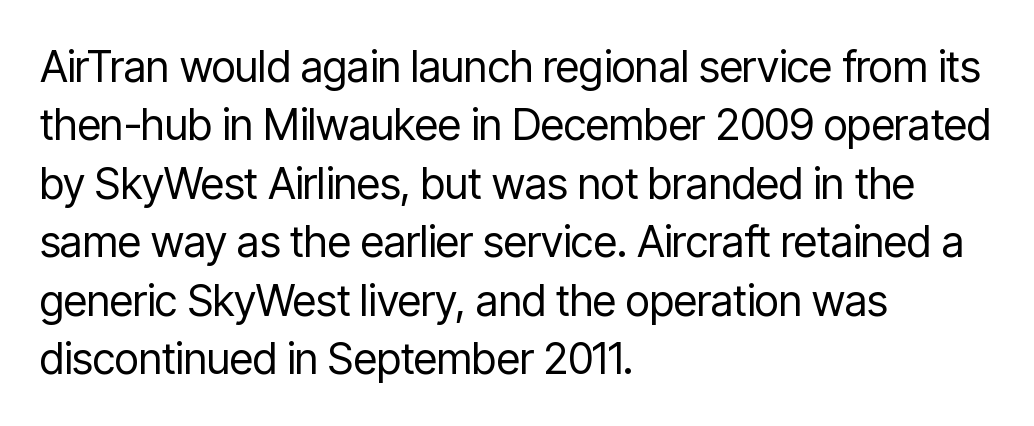
{"serif": "no", "italic": "no", "bold": "no", "weight": "regular", "width": "condensed", "stroke_contrast": "low", "x_height": "medium", "monospaced": "no", "underline": "no", "align": "left", "line_spacing": "normal", "line_spacing_ratio": 1.36, "letter_spacing": "normal", "letter_spacing_em": 0.0, "glyph_px": 43}
